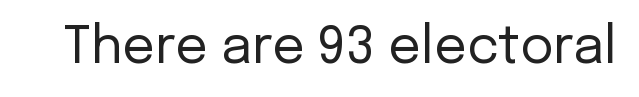
Q: Is the text bold? A: No.
Q: Is the text italic (slanted)? A: No, it is upright.
Q: Is the typeface a serif or a sans-serif typeface? A: Sans-serif.
Q: Is the text underlined? A: No.
Q: Is the spacing between letters normal or unusually wide? A: Normal.
Q: Width (condensed, normal, or wide)? A: Normal.
Q: Stroke contrast? A: Low.
Q: x-height? A: Medium.
Q: Monospaced? A: No.
